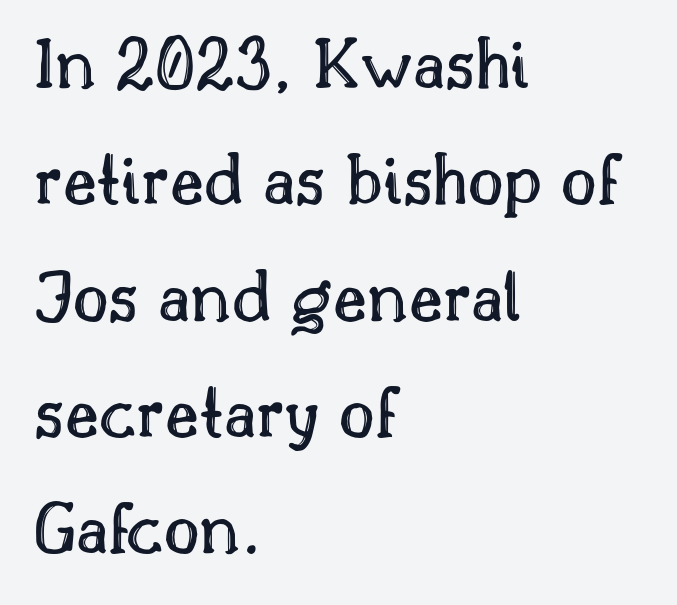
Leading: standard. The text block is weighted toward the left margin, trailing off unevenly rightward. Honestly, the letter spacing is just normal — you wouldn't notice it. Check under the words: just untouched page. A typesetter would call this proportional, since set widths differ per character. Do the letters lean? They stand straight.
